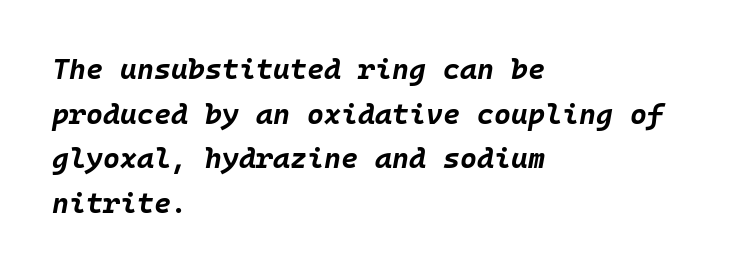
Each word holds together tightly as a unit, with standard inter-letter gaps. Summary of weight: heavy, a full bold. The area under the type is left untouched. Slant detected: the letters are inclined. In terms of leading, this rendering sits right in the middle.
